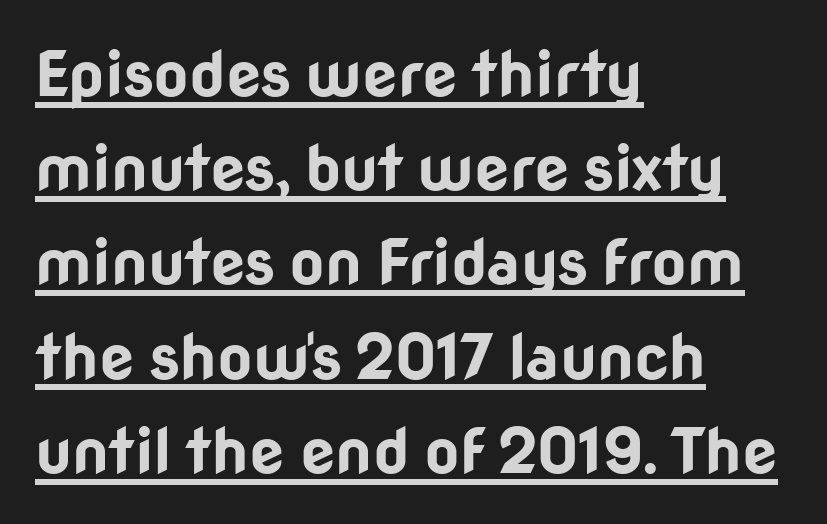
{"serif": "no", "italic": "no", "bold": "yes", "weight": "bold", "width": "normal", "stroke_contrast": "low", "x_height": "medium", "monospaced": "no", "underline": "yes", "align": "left", "line_spacing": "normal", "line_spacing_ratio": 1.52, "letter_spacing": "normal", "letter_spacing_em": 0.0, "glyph_px": 62}
